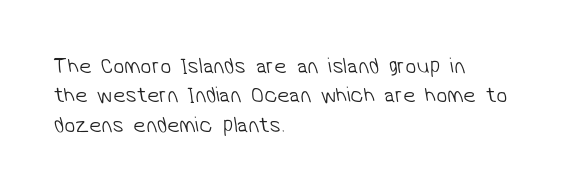
The rendering uses a moderate line-height, typical for paragraphs. Nothing heavy about these letters — not bold at all. In CSS terms this would be text-align: left. No extra tracking has been applied to these lines.
